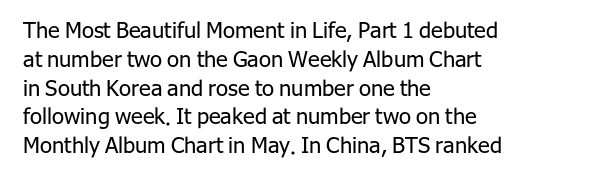
The image shows 22 px text type, upright; set left-aligned, normal line spacing (1.31x), normal letter spacing, not underlined.
